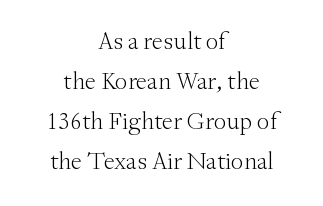
{"italic": "no", "bold": "no", "underline": "no", "align": "center", "line_spacing": "normal", "line_spacing_ratio": 1.6, "letter_spacing": "normal", "letter_spacing_em": 0.0, "glyph_px": 25}
